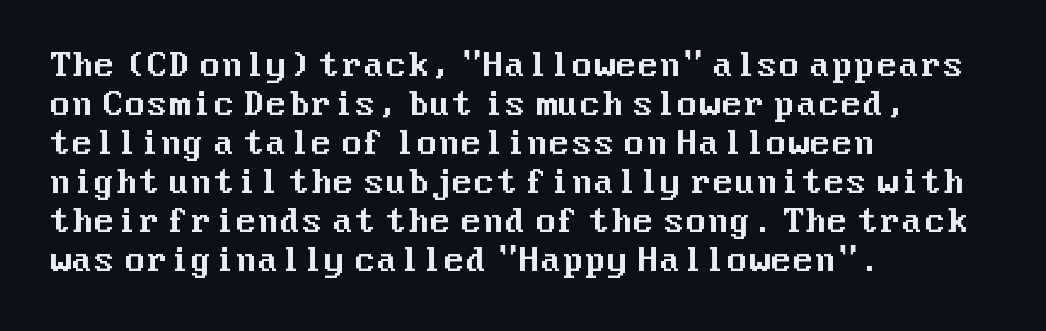
The image shows 32 px sans-serif type, upright; set left-aligned, line spacing 1.22x, normal letter spacing, not underlined; medium stroke contrast and a medium x-height.
